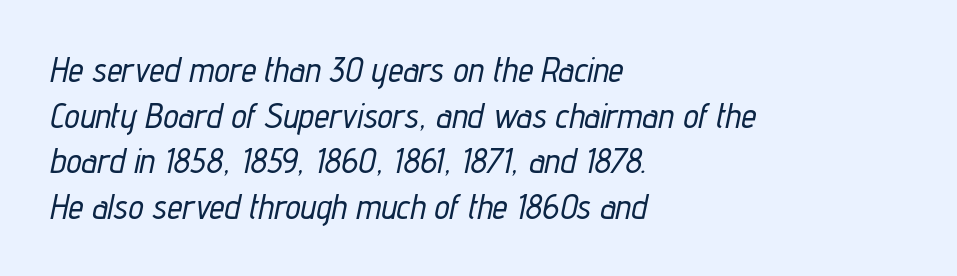
The letters advance in unequal steps, a hallmark of proportional type. Lines of text with bare space underneath. Left-aligned paragraph, ragged on the right. The rendering applies a slant to the glyphs. Evenly set lines give the paragraph a standard silhouette. Does extra space separate the letters? No, they use regular spacing.
